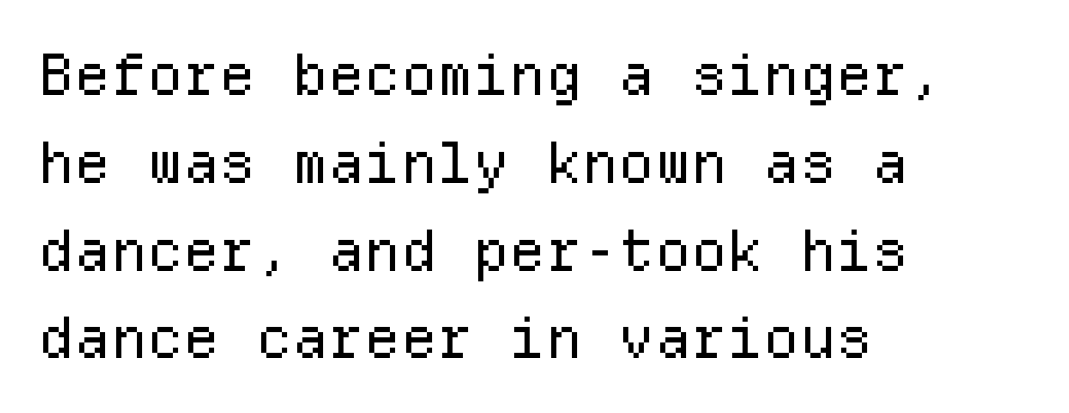
{"serif": "no", "italic": "no", "bold": "no", "weight": "regular", "width": "normal", "stroke_contrast": "low", "x_height": "medium", "monospaced": "yes", "underline": "no", "align": "left", "line_spacing": "normal", "line_spacing_ratio": 1.54, "letter_spacing": "normal", "letter_spacing_em": 0.0, "glyph_px": 57}
